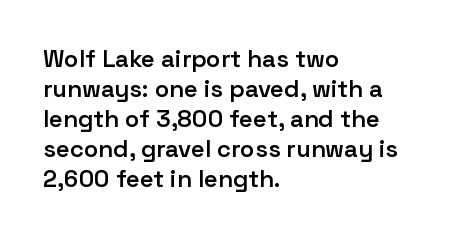
{"italic": "no", "bold": "semi", "underline": "no", "align": "left", "line_spacing": "normal", "line_spacing_ratio": 1.25, "letter_spacing": "normal", "letter_spacing_em": 0.0, "glyph_px": 24}
